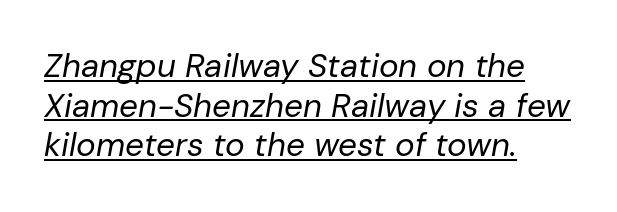
Q: Is the text bold? A: No.
Q: Is the text italic (slanted)? A: Yes, it leans right by about 10 degrees.
Q: Is the text underlined? A: Yes.
Q: How is the paragraph aligned? A: Left-aligned.
Q: Is the spacing between letters normal or unusually wide? A: Normal.
Q: Width (condensed, normal, or wide)? A: Normal.
Q: Stroke contrast? A: Low.
Q: x-height? A: Medium.
Q: Monospaced? A: No.
